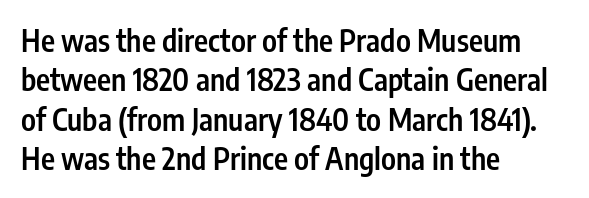
{"serif": "no", "italic": "no", "bold": "semi", "weight": "semibold", "width": "condensed", "stroke_contrast": "low", "x_height": "medium", "monospaced": "no", "underline": "no", "align": "left", "line_spacing": "normal", "line_spacing_ratio": 1.31, "letter_spacing": "normal", "letter_spacing_em": 0.0, "glyph_px": 30}
